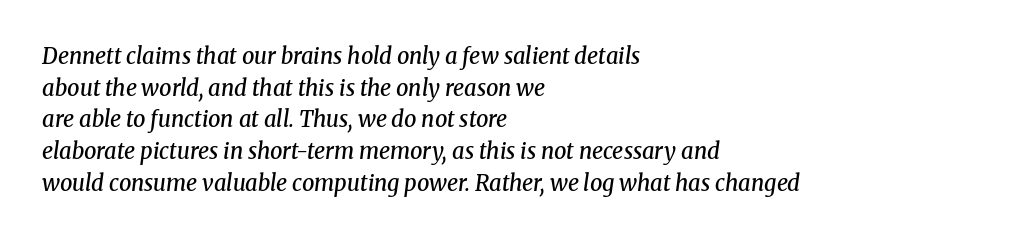
Q: Is the text bold? A: Semi-bold.
Q: Is the text italic (slanted)? A: Yes, it leans right by about 8 degrees.
Q: Is the text underlined? A: No.
Q: How is the paragraph aligned? A: Left-aligned.
Q: Is the spacing between letters normal or unusually wide? A: Normal.
Q: Is the spacing between lines tight, normal or loose? A: Normal.
